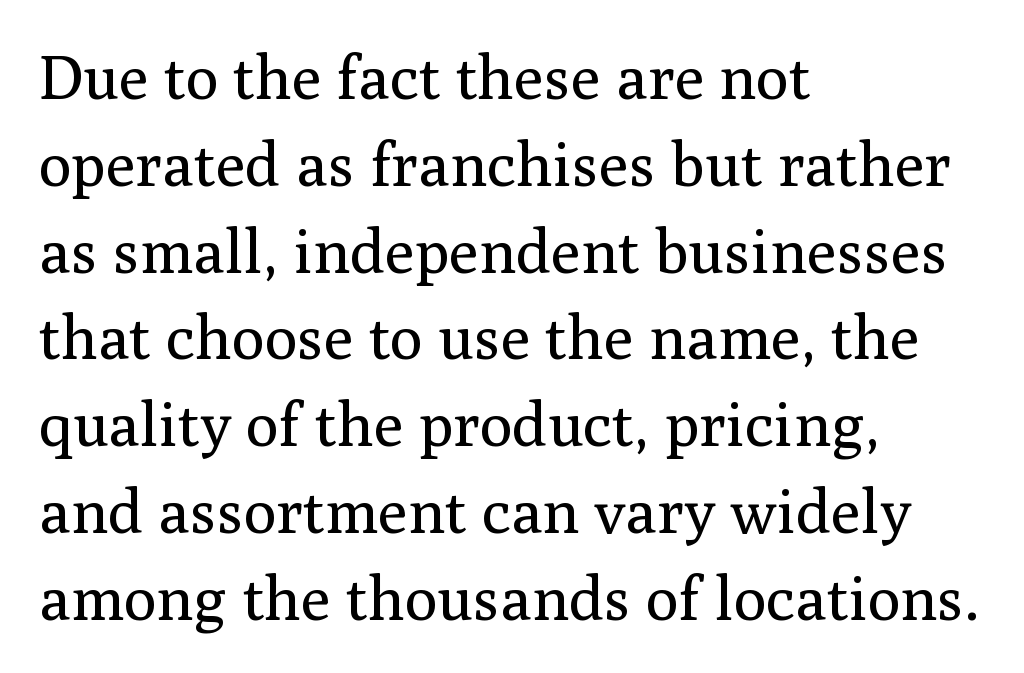
Varying glyph widths throughout — classic text-font behaviour. Weight: in the light-to-regular range. The type is set solid horizontally, with unmodified tracking. The string is rendered with underlining switched off. These lines sit exactly where default settings would place them. A typesetter would label this face a serif.
